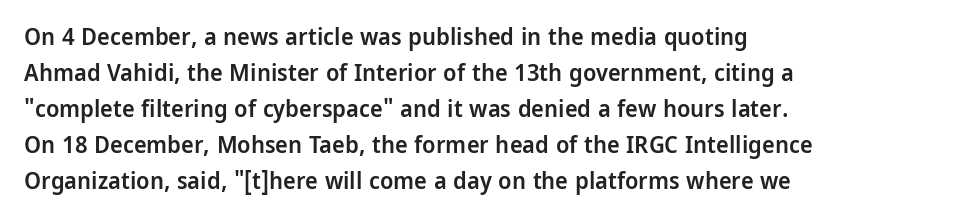
The image shows 24 px text type, upright; set left-aligned, normal line spacing (1.5x), normal letter spacing, not underlined.
